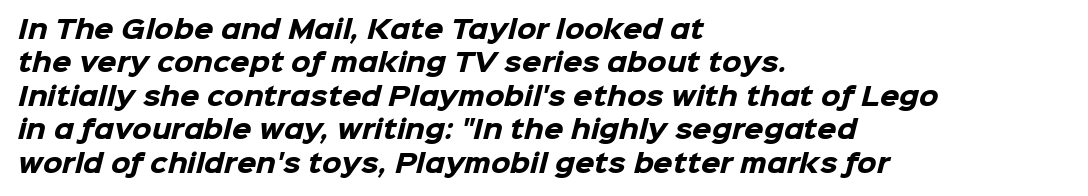
The image shows 25 px bold type; set left-aligned, normal line spacing (1.34x), normal letter spacing, not underlined.
